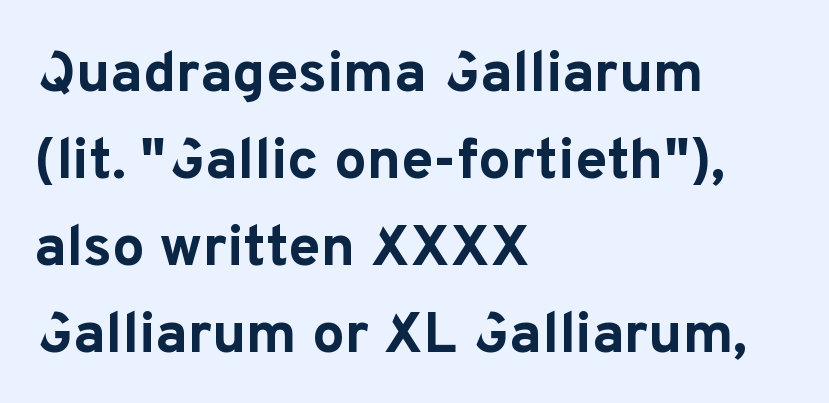
Q: Is the text bold? A: Yes.
Q: Is the text italic (slanted)? A: No, it is upright.
Q: Is the typeface a serif or a sans-serif typeface? A: Sans-serif.
Q: Is the text underlined? A: No.
Q: How is the paragraph aligned? A: Left-aligned.
Q: Is the spacing between letters normal or unusually wide? A: Normal.
Q: Is the spacing between lines tight, normal or loose? A: Normal.
Q: Width (condensed, normal, or wide)? A: Normal.
Q: Stroke contrast? A: Low.
Q: x-height? A: Medium.
Q: Monospaced? A: No.
